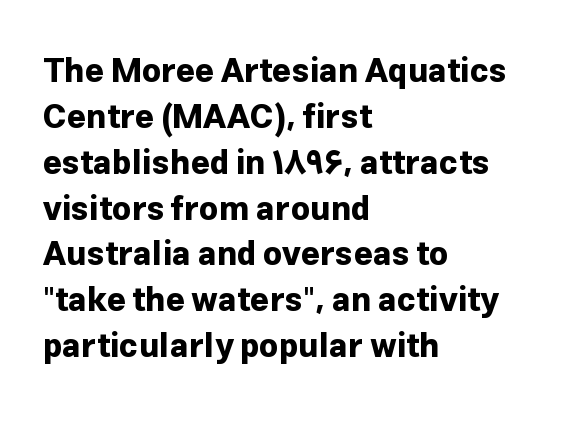
Q: Is the text bold? A: Yes.
Q: Is the text italic (slanted)? A: No, it is upright.
Q: Is the typeface a serif or a sans-serif typeface? A: Sans-serif.
Q: Is the text underlined? A: No.
Q: How is the paragraph aligned? A: Left-aligned.
Q: Is the spacing between letters normal or unusually wide? A: Normal.
Q: Is the spacing between lines tight, normal or loose? A: Normal.
Q: Width (condensed, normal, or wide)? A: Normal.
Q: Stroke contrast? A: Low.
Q: x-height? A: Medium.
Q: Monospaced? A: No.
